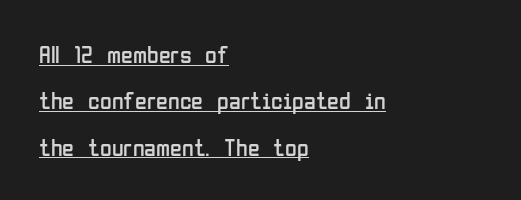
Underlined type. Notice how the stems are strictly vertical — no italics here. Caption: standard tracking, unaltered. Horizontal bands of white between lines are thick stripes. All the whitespace from short lines collects on the right. No chunkiness to these letters — they're not bold.
